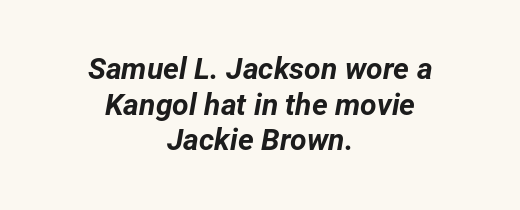
Weight check: bold — yes, fully. The axis of the letterforms is tilted away from vertical. Note the varied advance widths — an 'i' is clearly narrower than an 'm'. The gap between lines stays unmarked. The line texture is even and compact thanks to regular tracking.
